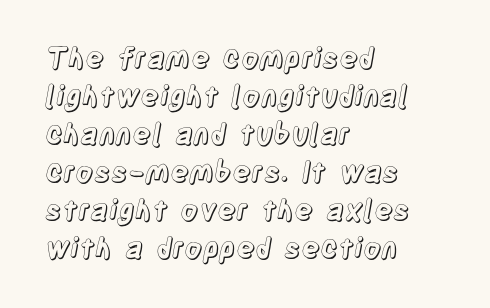
The image shows 28 px condensed type; set left-aligned, normal line spacing (1.36x), normal letter spacing, not underlined; a large x-height.
